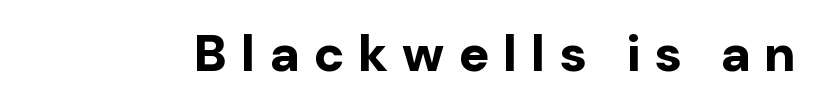
Q: Is the text bold? A: Yes.
Q: Is the text italic (slanted)? A: No, it is upright.
Q: Is the typeface a serif or a sans-serif typeface? A: Sans-serif.
Q: Is the text underlined? A: No.
Q: Is the spacing between letters normal or unusually wide? A: Unusually wide.
Q: Width (condensed, normal, or wide)? A: Normal.
Q: Stroke contrast? A: Low.
Q: x-height? A: Medium.
Q: Monospaced? A: No.
